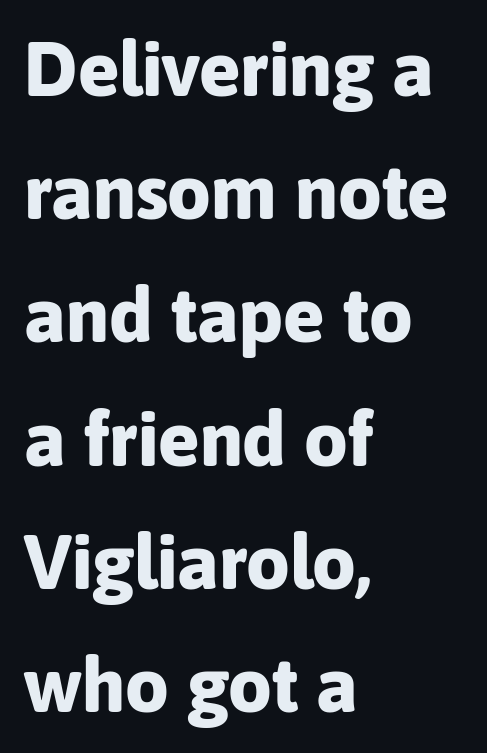
{"serif": "no", "italic": "no", "bold": "yes", "weight": "bold", "width": "normal", "stroke_contrast": "low", "x_height": "medium", "monospaced": "no", "underline": "no", "align": "left", "line_spacing": "normal", "line_spacing_ratio": 1.6, "letter_spacing": "normal", "letter_spacing_em": 0.0, "glyph_px": 77}
